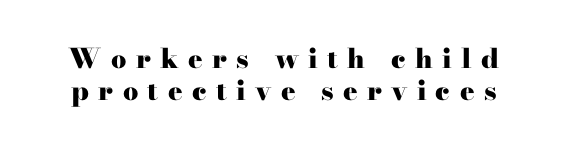
The image shows 27 px bold type, upright; set line spacing 1.19x, unusually wide letter spacing (+0.35 em), not underlined.
